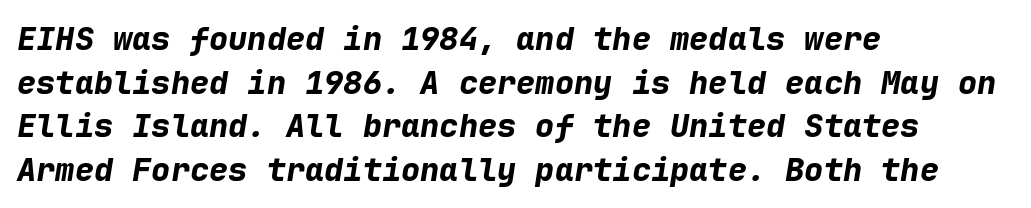
The image shows 32 px bold type, italic (leaning right), monospaced; set left-aligned, normal line spacing (1.36x), normal letter spacing, not underlined; low stroke contrast and a medium x-height.
